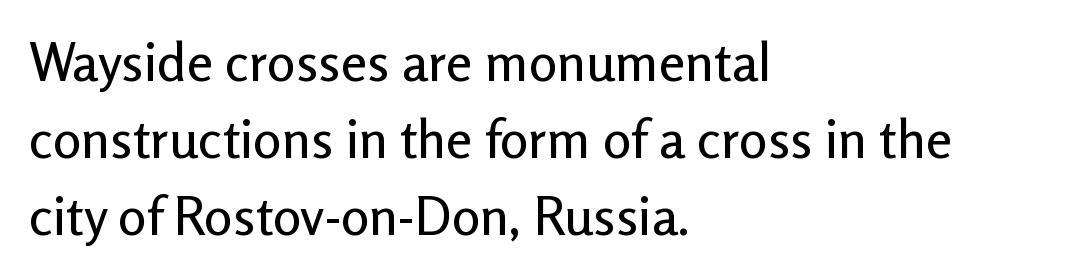
Q: Is the text italic (slanted)? A: No, it is upright.
Q: Is the typeface a serif or a sans-serif typeface? A: Sans-serif.
Q: Is the text underlined? A: No.
Q: How is the paragraph aligned? A: Left-aligned.
Q: Is the spacing between letters normal or unusually wide? A: Normal.
Q: Is the spacing between lines tight, normal or loose? A: Normal.
Q: Width (condensed, normal, or wide)? A: Normal.
Q: Stroke contrast? A: Low.
Q: x-height? A: Medium.
Q: Monospaced? A: No.
